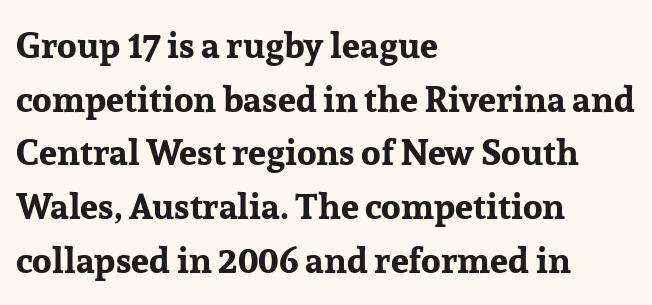
On the weight axis this lands at bold, roughly 700. Does the lettering tilt? It doesn't — this is upright. Notice how descenders clear the ascenders below comfortably — that's standard leading. The space beneath each line is pristine and unruled.
